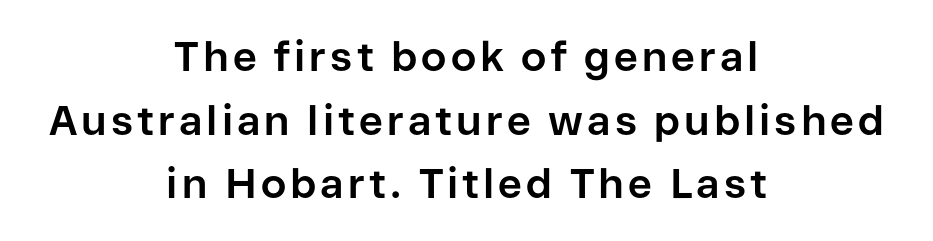
Q: Is the text bold? A: Yes.
Q: Is the text italic (slanted)? A: No, it is upright.
Q: Is the typeface a serif or a sans-serif typeface? A: Sans-serif.
Q: Is the text underlined? A: No.
Q: How is the paragraph aligned? A: Centered.
Q: Is the spacing between lines tight, normal or loose? A: Normal.
Q: Width (condensed, normal, or wide)? A: Normal.
Q: Stroke contrast? A: Low.
Q: x-height? A: Medium.
Q: Monospaced? A: No.
